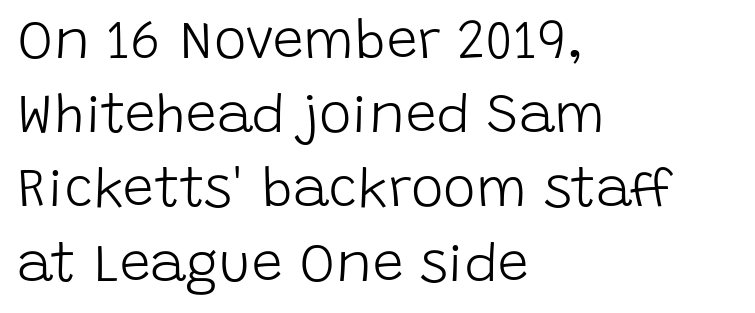
Looks like regular typesetting: each glyph gets only the width it needs. What stands out about the letter spacing? Nothing — it is the standard amount. A light-to-regular cut is what we see here. Quick note: interline space is typical. Horizontally, the lines are justified to the leading edge only.
